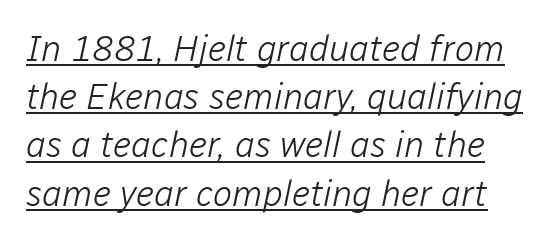
Q: Is the text bold? A: No.
Q: Is the text italic (slanted)? A: Yes, it leans right by about 12 degrees.
Q: Is the text underlined? A: Yes.
Q: Is the spacing between letters normal or unusually wide? A: Normal.
Q: Is the spacing between lines tight, normal or loose? A: Normal.
Q: Width (condensed, normal, or wide)? A: Normal.
Q: Stroke contrast? A: Low.
Q: x-height? A: Medium.
Q: Monospaced? A: No.
